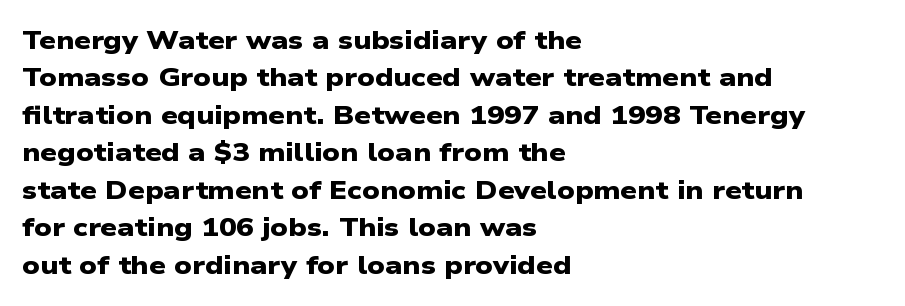
{"bold": "yes", "underline": "no", "align": "left", "line_spacing": "normal", "line_spacing_ratio": 1.44, "letter_spacing": "normal", "letter_spacing_em": 0.0, "glyph_px": 26}
